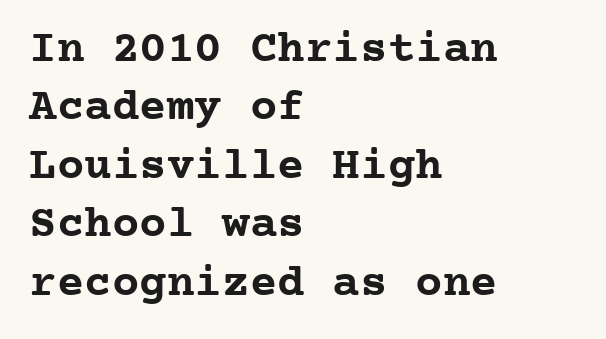
{"serif": "yes", "italic": "no", "bold": "yes", "weight": "semibold", "width": "normal", "stroke_contrast": "low", "x_height": "medium", "monospaced": "yes", "underline": "no", "align": "left", "line_spacing": "normal", "line_spacing_ratio": 1.27, "letter_spacing": "normal", "letter_spacing_em": 0.0, "glyph_px": 46}
